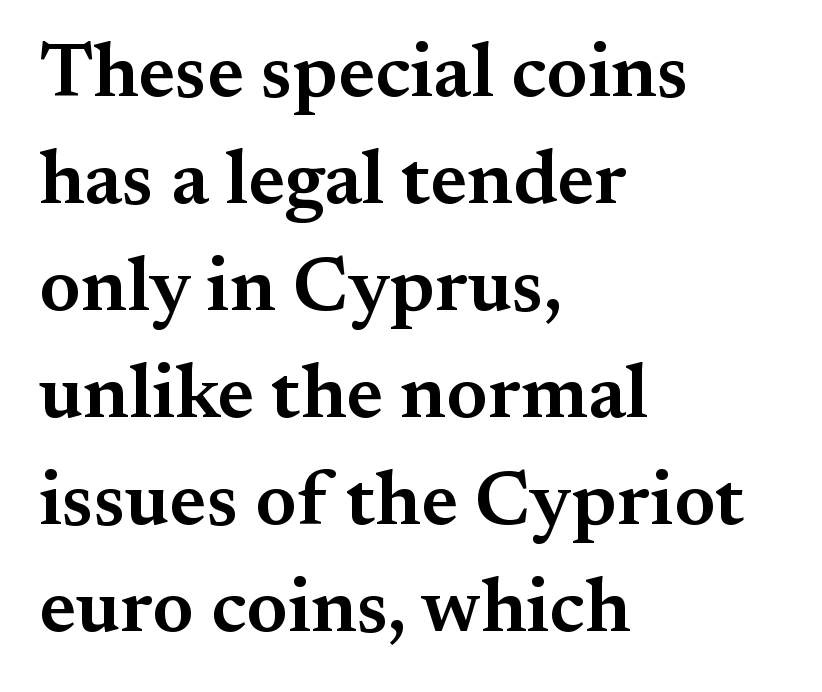
The image shows 77 px semibold serif type, upright; set left-aligned, normal line spacing (1.39x), normal letter spacing, not underlined; medium stroke contrast and a small x-height.
